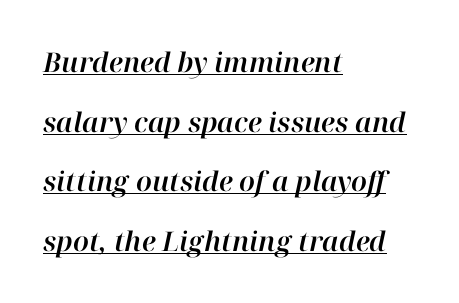
The image shows 27 px text type, italic (leaning right); set left-aligned, loose line spacing (2.21x), normal letter spacing, underlined.
